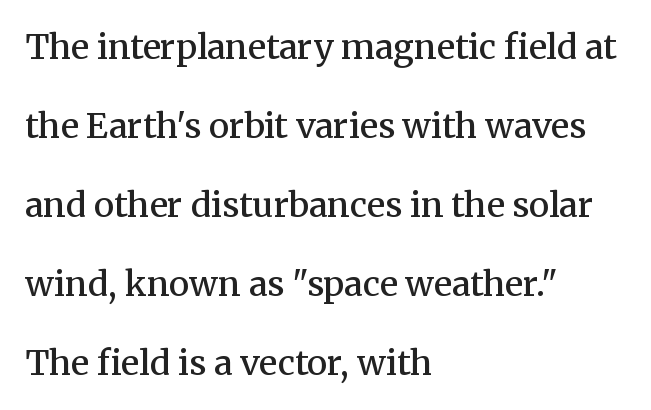
The type family on display is of the serif kind. Short note: letters normally spaced. The paragraph has a hard left edge and a soft right edge. A clean baseline with only descenders dipping below it.
